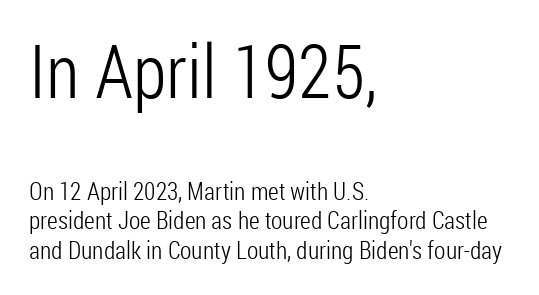
{"serif": "no", "italic": "no", "bold": "no", "weight": "light", "width": "condensed", "stroke_contrast": "low", "x_height": "medium", "monospaced": "no", "underline": "no", "align": "left", "line_spacing_ratio": 1.18, "letter_spacing": "normal", "letter_spacing_em": 0.0, "larger_block": "first", "size_ratio": 2.96, "glyph_px": 74}
